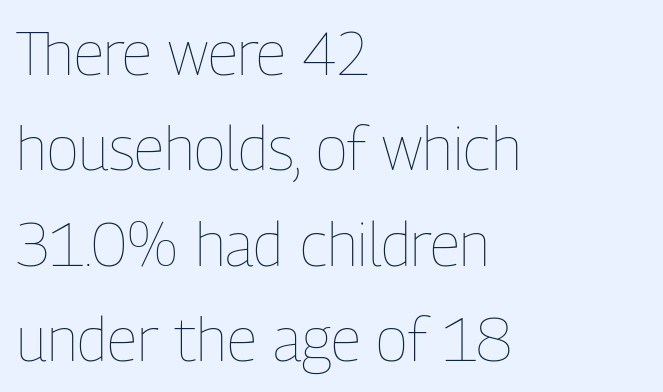
{"italic": "no", "bold": "no", "weight": "thin", "width": "condensed", "stroke_contrast": "low", "x_height": "medium", "monospaced": "no", "underline": "no", "align": "left", "line_spacing": "normal", "line_spacing_ratio": 1.59, "letter_spacing": "normal", "letter_spacing_em": 0.0, "glyph_px": 60}
